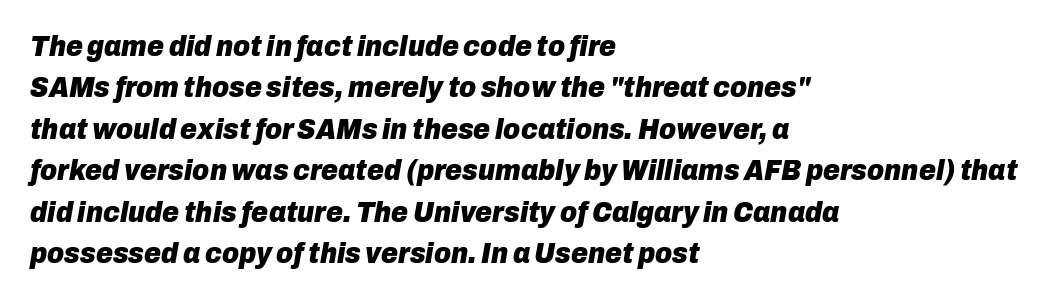
Each letter keeps its own natural width here, so spacing adapts to shape. These lines sit exactly where default settings would place them. Clear beneath every line of the passage. A dark, heavy texture on the line: the type is bold.
